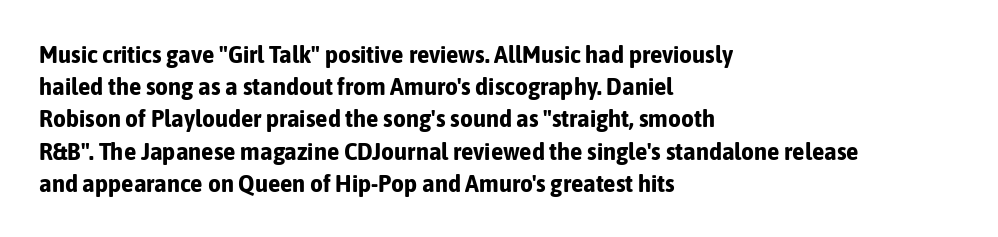
Q: Is the text bold? A: Yes.
Q: Is the text italic (slanted)? A: No, it is upright.
Q: Is the text underlined? A: No.
Q: How is the paragraph aligned? A: Left-aligned.
Q: Is the spacing between letters normal or unusually wide? A: Normal.
Q: Is the spacing between lines tight, normal or loose? A: Normal.
